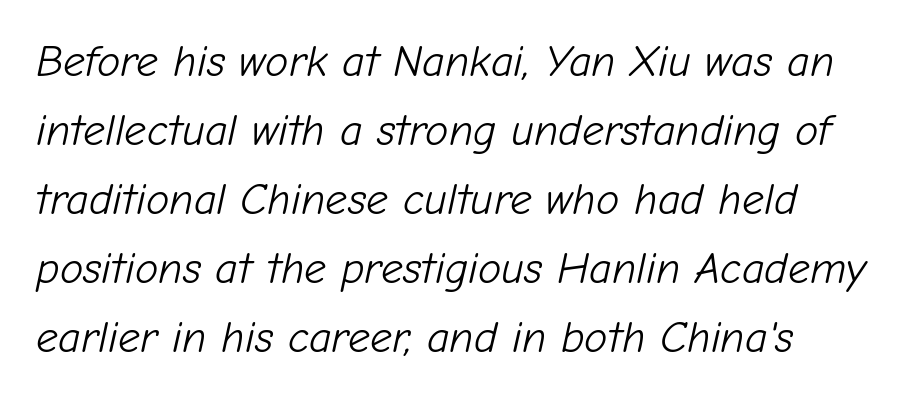
{"italic": "yes", "lean": "right", "slant_degrees": 12, "bold": "no", "weight": "light", "width": "normal", "stroke_contrast": "low", "x_height": "medium", "monospaced": "no", "underline": "no", "align": "left", "line_spacing": "normal", "line_spacing_ratio": 1.57, "letter_spacing": "normal", "letter_spacing_em": 0.0, "glyph_px": 44}
